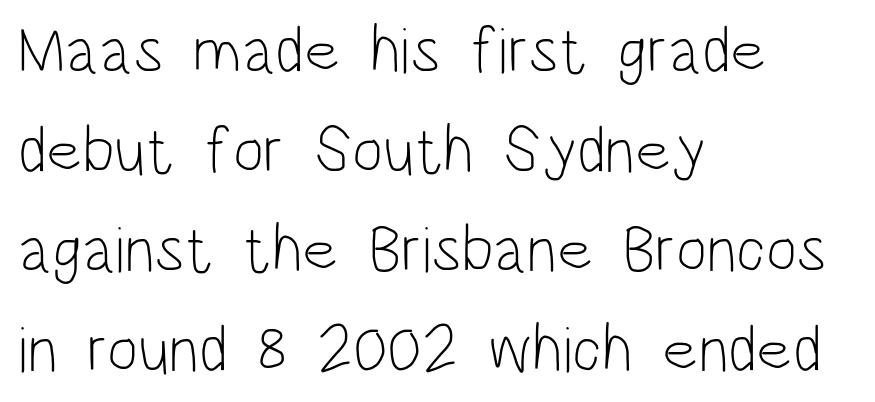
The image shows 66 px light, condensed sans-serif type, upright; set left-aligned, normal line spacing (1.51x), normal letter spacing, not underlined; low stroke contrast and a large x-height.
